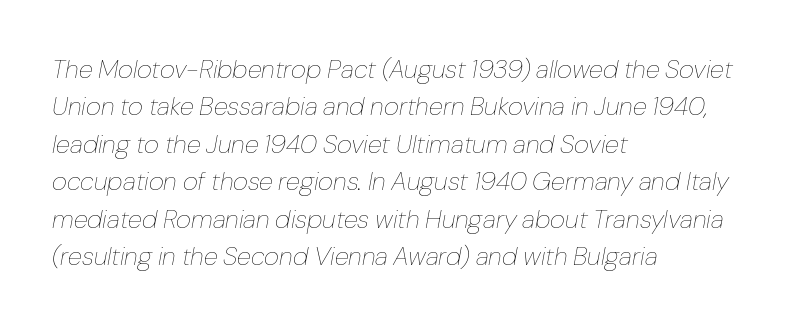
Default kerning and tracking; the words read as compact shapes. Caption: multi-line text, flush left, ragged right. The leading is moderate, giving the passage an even texture. Each row of text sits above clean, open space.
